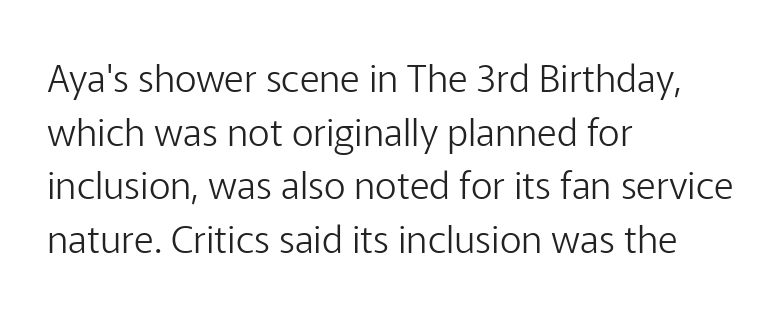
The image shows 38 px light sans-serif type, upright; set left-aligned, normal line spacing (1.41x), normal letter spacing, not underlined; low stroke contrast and a medium x-height.
